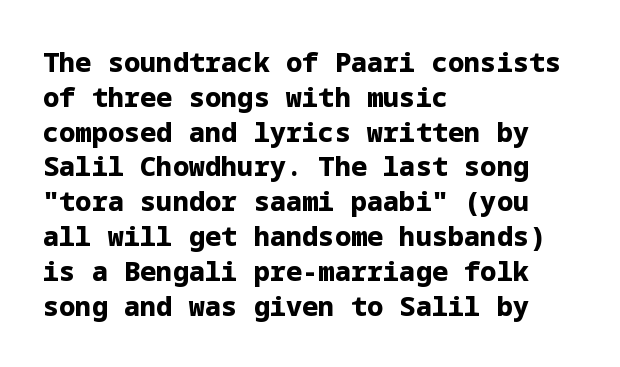
The words here are not underlined. Style check: upright. Typesetter's note: full bold, strokes at maximum text heaviness. Left-aligned paragraph, ragged on the right. One glance says typical: line gaps are just what's usual. Look at the tracking — it's just the regular setting, nothing added.
